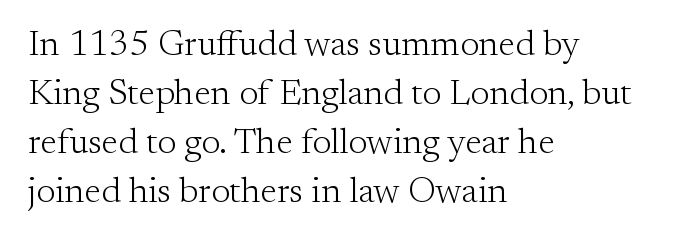
{"serif": "yes", "italic": "no", "bold": "no", "weight": "light", "width": "normal", "stroke_contrast": "medium", "x_height": "small", "monospaced": "no", "underline": "no", "align": "left", "line_spacing": "normal", "line_spacing_ratio": 1.36, "letter_spacing": "normal", "letter_spacing_em": 0.0, "glyph_px": 36}
